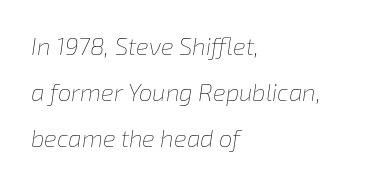
Notice how the stems are inclined rather than vertical — that's the hallmark of italics. Inter-character spacing is left at the font's built-in metrics. In CSS terms this would be text-align: left. No chunkiness to these letters — they're not bold. Underline: absent. Honestly, the rows look like they've been pulled way apart.
